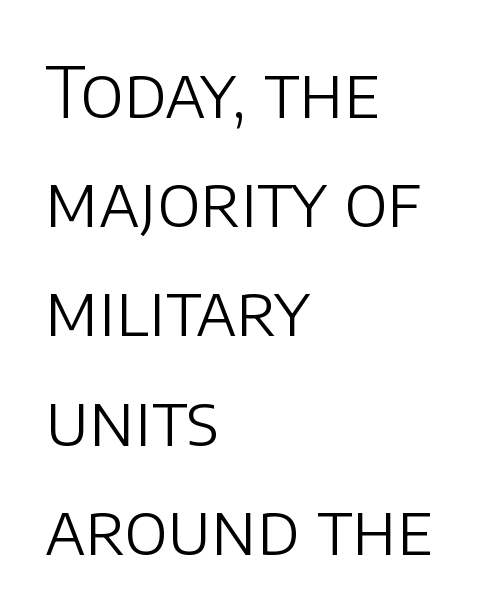
Q: Is the text bold? A: No.
Q: Is the text italic (slanted)? A: No, it is upright.
Q: Is the typeface a serif or a sans-serif typeface? A: Sans-serif.
Q: Is the text underlined? A: No.
Q: How is the paragraph aligned? A: Left-aligned.
Q: Is the spacing between letters normal or unusually wide? A: Normal.
Q: Is the spacing between lines tight, normal or loose? A: Normal.
Q: Width (condensed, normal, or wide)? A: Normal.
Q: Stroke contrast? A: Low.
Q: x-height? A: Large.
Q: Monospaced? A: No.
